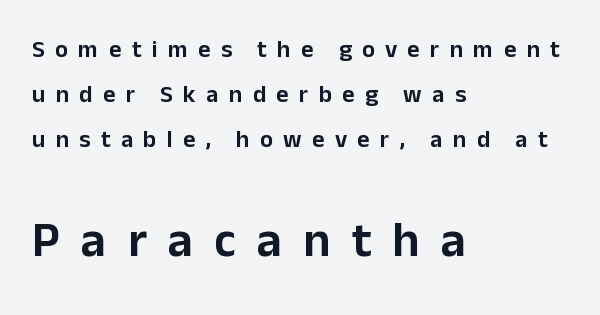
The image shows 49 px sans-serif type, upright; set left-aligned, line spacing 1.87x, unusually wide letter spacing (+0.43 em), not underlined; the second (bottom) block is 2.04x larger; low stroke contrast and a medium x-height.
